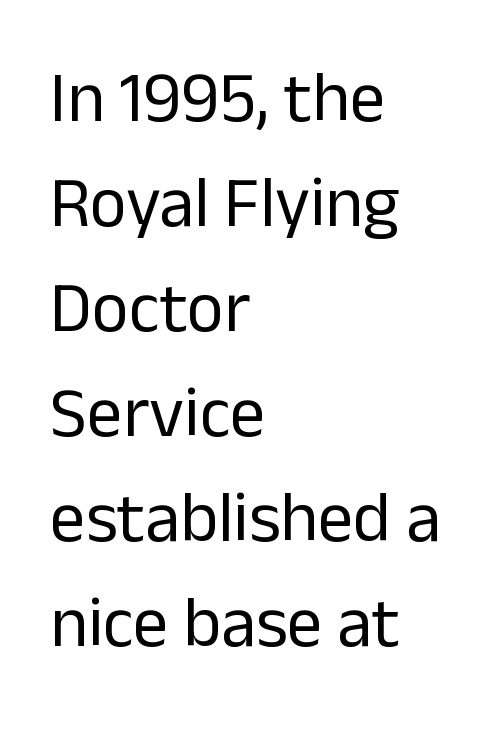
{"serif": "no", "italic": "no", "bold": "no", "weight": "regular", "width": "normal", "stroke_contrast": "low", "x_height": "medium", "monospaced": "no", "underline": "no", "align": "left", "line_spacing": "normal", "line_spacing_ratio": 1.48, "letter_spacing": "normal", "letter_spacing_em": 0.0, "glyph_px": 71}
